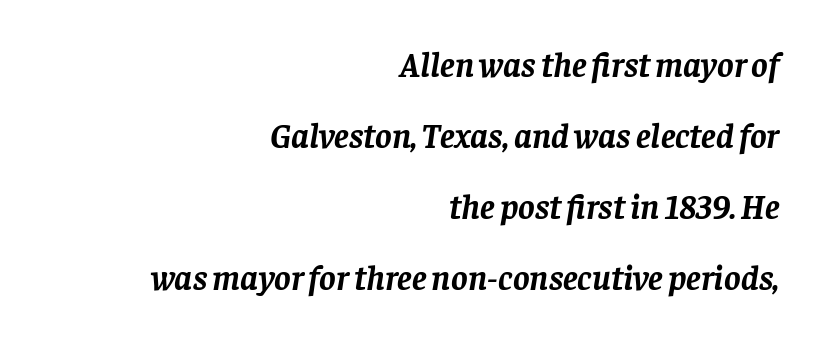
Font category for this specimen: serif. The letters are slanted; this is an italic face. Here the glyphs are tracked normally, forming tight word shapes. Regarding leading, the lines here are spaced well apart. Heft: maximum for text — a bold.
